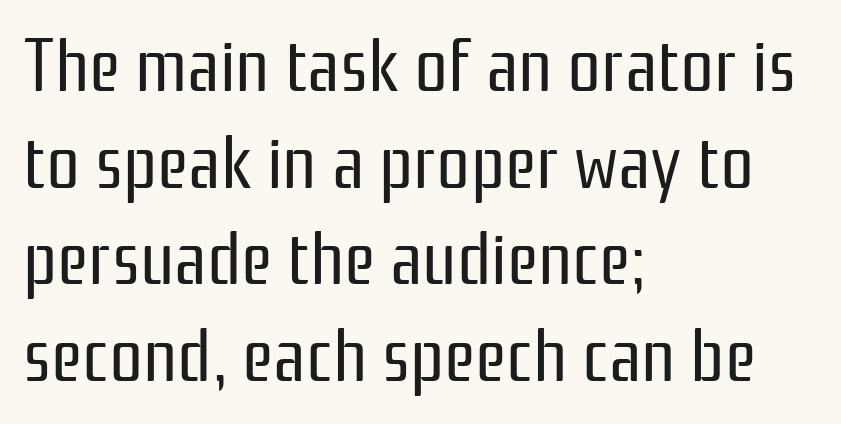
{"serif": "no", "italic": "no", "bold": "no", "weight": "regular", "width": "condensed", "stroke_contrast": "low", "x_height": "medium", "monospaced": "no", "underline": "no", "align": "left", "line_spacing": "normal", "line_spacing_ratio": 1.29, "letter_spacing": "normal", "letter_spacing_em": 0.0, "glyph_px": 75}
